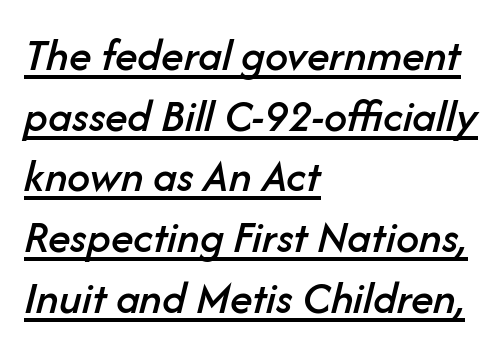
What stands out about the letter spacing? Nothing — it is the standard amount. Normally led — the rows are evenly, conventionally spaced. Underlined type. The face used here has a pronounced slope to its letters. Each letter keeps its own natural width here, so spacing adapts to shape.
